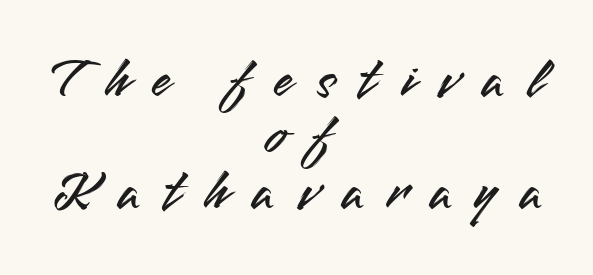
The image shows 57 px sans-serif type; set centered, tight line spacing (0.98x), unusually wide letter spacing (+0.4 em), not underlined; medium stroke contrast and a small x-height.
